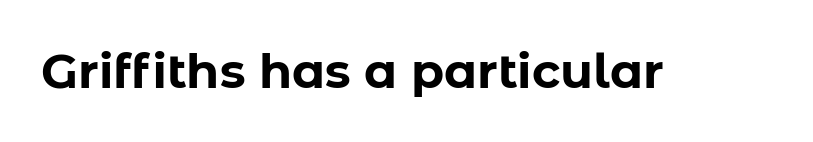
Q: Is the text bold? A: Yes.
Q: Is the text italic (slanted)? A: No, it is upright.
Q: Is the typeface a serif or a sans-serif typeface? A: Sans-serif.
Q: Is the text underlined? A: No.
Q: Is the spacing between letters normal or unusually wide? A: Normal.
Q: Width (condensed, normal, or wide)? A: Normal.
Q: Stroke contrast? A: Low.
Q: x-height? A: Medium.
Q: Monospaced? A: No.
